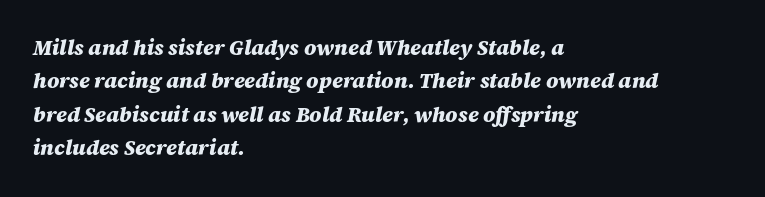
{"italic": "yes", "lean": "right", "slant_degrees": 12, "bold": "yes", "underline": "no", "align": "left", "line_spacing": "normal", "line_spacing_ratio": 1.59, "letter_spacing": "normal", "letter_spacing_em": 0.0, "glyph_px": 21}
